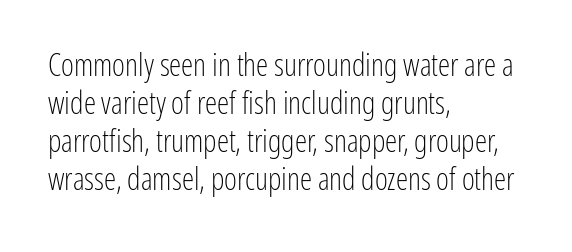
Q: Is the text bold? A: No.
Q: Is the text italic (slanted)? A: No, it is upright.
Q: Is the typeface a serif or a sans-serif typeface? A: Sans-serif.
Q: Is the text underlined? A: No.
Q: How is the paragraph aligned? A: Left-aligned.
Q: Is the spacing between letters normal or unusually wide? A: Normal.
Q: Width (condensed, normal, or wide)? A: Condensed.
Q: Stroke contrast? A: Low.
Q: x-height? A: Medium.
Q: Monospaced? A: No.
